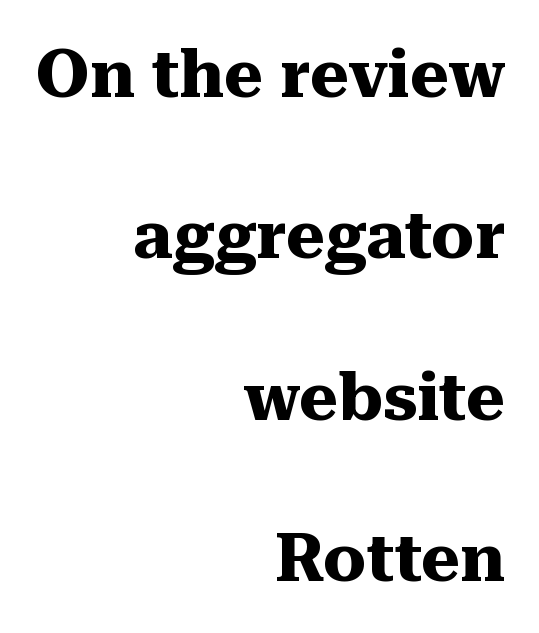
Q: Is the text bold? A: Yes.
Q: Is the text italic (slanted)? A: No, it is upright.
Q: Is the typeface a serif or a sans-serif typeface? A: Serif.
Q: Is the text underlined? A: No.
Q: How is the paragraph aligned? A: Right-aligned.
Q: Is the spacing between letters normal or unusually wide? A: Normal.
Q: Is the spacing between lines tight, normal or loose? A: Loose.
Q: Width (condensed, normal, or wide)? A: Normal.
Q: Stroke contrast? A: Medium.
Q: x-height? A: Medium.
Q: Monospaced? A: No.
